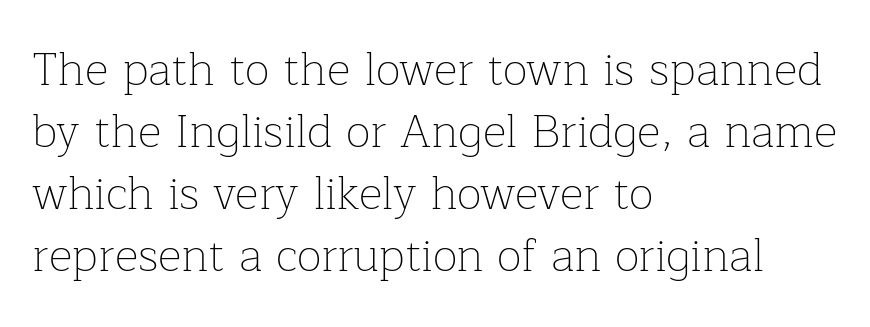
Each letter keeps its own natural width here, so spacing adapts to shape. Lines of text with bare space underneath. Students, observe: this is what conventionally led text looks like. Compared with typical body copy, the letter spacing here is the same.
